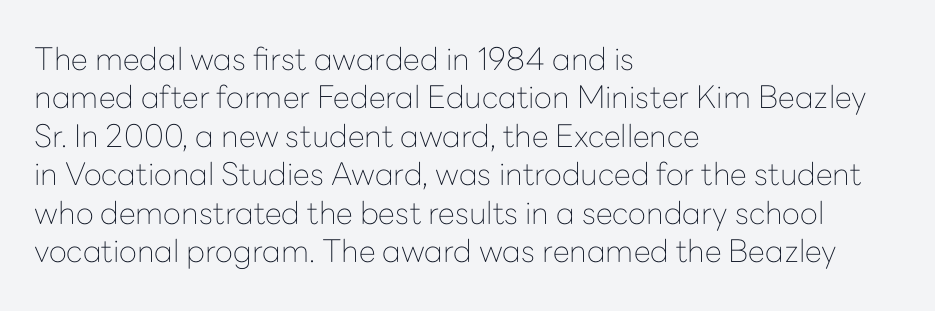
{"serif": "no", "italic": "no", "bold": "no", "weight": "thin", "width": "normal", "stroke_contrast": "low", "x_height": "medium", "monospaced": "no", "underline": "no", "align": "left", "line_spacing_ratio": 1.24, "letter_spacing": "normal", "letter_spacing_em": 0.0, "glyph_px": 31}
